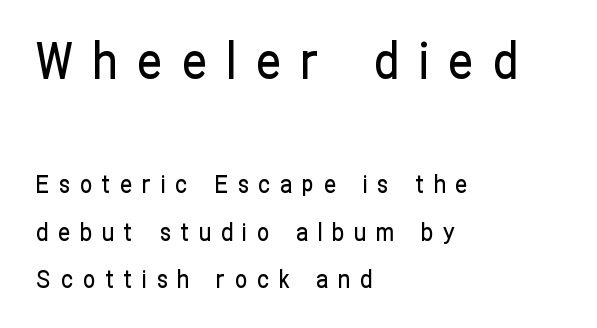
There is plenty of visible air inserted between adjacent glyphs. The lines are spread far apart with generous leading. The gap between lines stays unmarked. Spacing verdict: proportional, widths tailored to each character.
